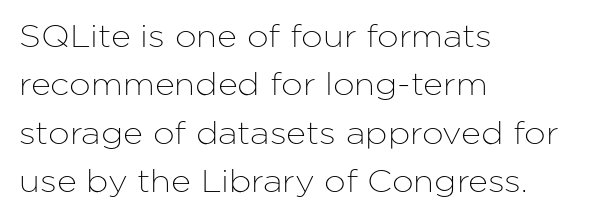
The image shows 31 px sans-serif type, upright; set left-aligned, normal line spacing (1.56x), normal letter spacing, not underlined; low stroke contrast and a medium x-height.
